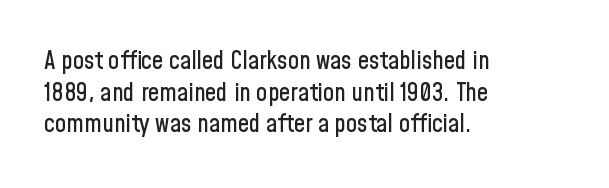
{"italic": "no", "underline": "no", "align": "left", "line_spacing": "normal", "line_spacing_ratio": 1.27, "letter_spacing": "normal", "letter_spacing_em": 0.0, "glyph_px": 25}
